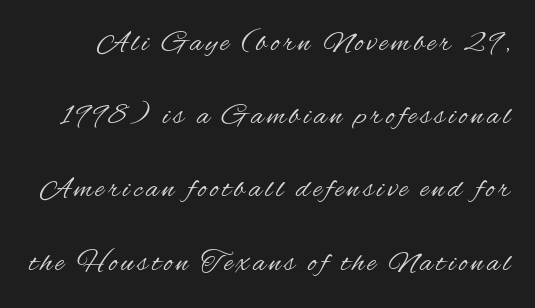
The image shows 30 px regular-weight, condensed sans-serif type; set loose line spacing (2.44x), not underlined; medium stroke contrast and a small x-height.
